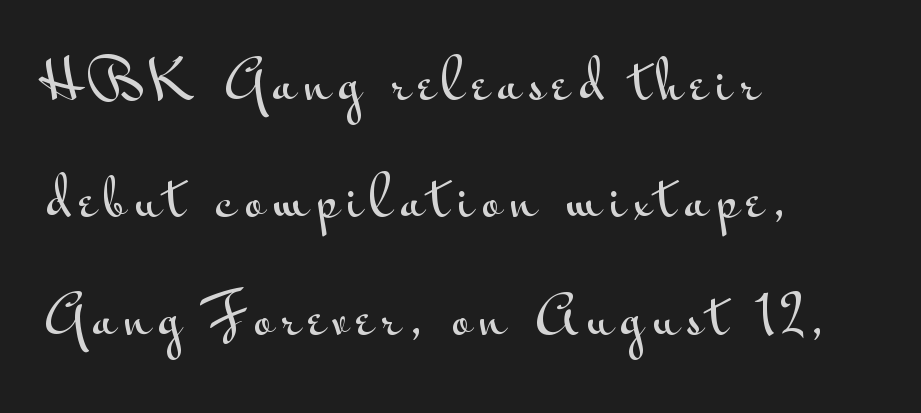
This rendering employs a face without finishing strokes, i.e., a sans-serif. The lines are quadded left. The face used here is proportionally spaced, like ordinary book or web type. Is there much room between lines? Yes — plenty of vertical air separates them. Plain, unruled lines of type.
